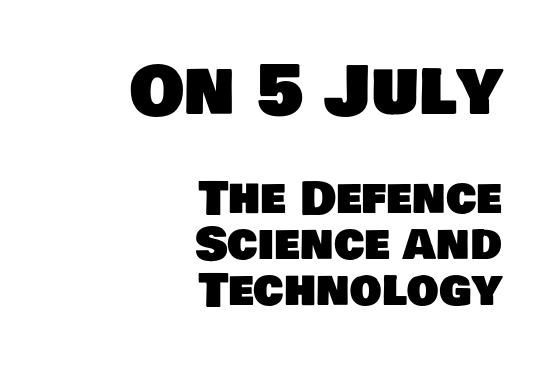
Q: Is the typeface a serif or a sans-serif typeface? A: Sans-serif.
Q: Is the text underlined? A: No.
Q: How is the paragraph aligned? A: Right-aligned.
Q: Is the spacing between letters normal or unusually wide? A: Normal.
Q: Is the spacing between lines tight, normal or loose? A: Tight.
Q: Which block of text is set in a larger size, the first (top) or the second (bottom)? A: The first (top) one.
Q: Width (condensed, normal, or wide)? A: Normal.
Q: Stroke contrast? A: Low.
Q: x-height? A: Large.
Q: Monospaced? A: No.
